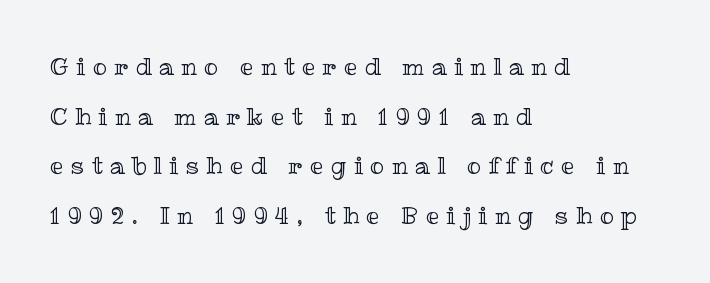
{"italic": "no", "underline": "no", "align": "left", "line_spacing": "loose", "line_spacing_ratio": 2.07, "letter_spacing": "wide", "letter_spacing_em": 0.3, "glyph_px": 24}
